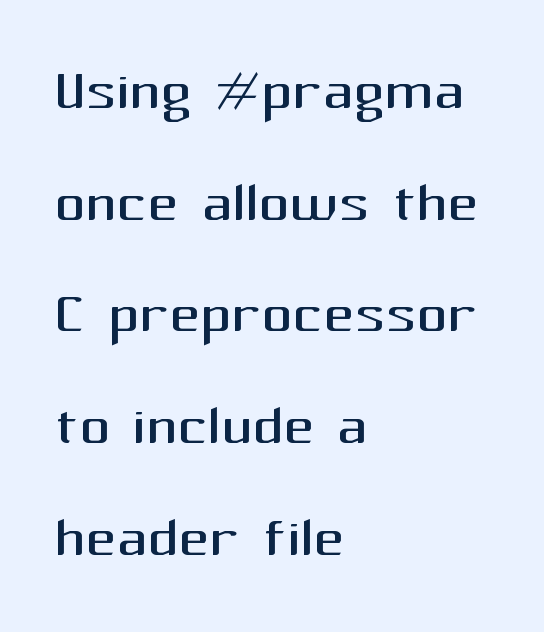
{"serif": "no", "italic": "no", "bold": "no", "weight": "regular", "width": "normal", "stroke_contrast": "medium", "x_height": "medium", "monospaced": "no", "underline": "no", "align": "left", "line_spacing": "normal", "line_spacing_ratio": 1.47, "letter_spacing": "normal", "letter_spacing_em": 0.0, "glyph_px": 76}
